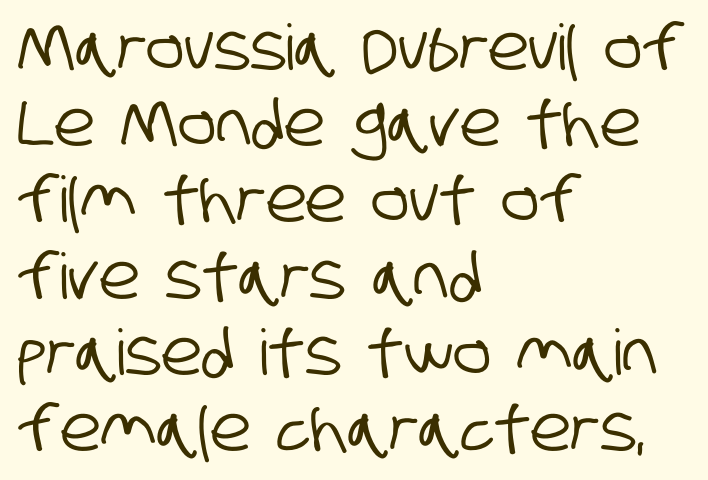
Q: Is the typeface a serif or a sans-serif typeface? A: Sans-serif.
Q: Is the text underlined? A: No.
Q: How is the paragraph aligned? A: Left-aligned.
Q: Is the spacing between letters normal or unusually wide? A: Normal.
Q: Width (condensed, normal, or wide)? A: Condensed.
Q: Stroke contrast? A: Low.
Q: x-height? A: Large.
Q: Monospaced? A: No.
